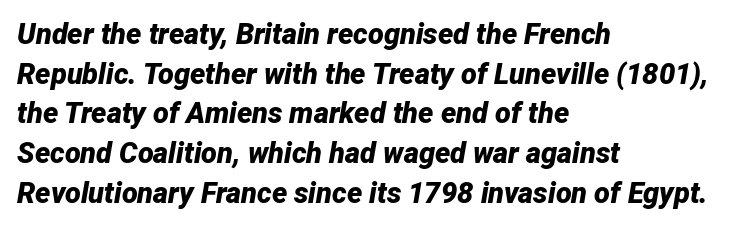
Layout note: lines flush left. The letters advance in unequal steps, a hallmark of proportional type. Characters follow at the spacing the type designer built in. What weight is shown? A full bold with thick strokes. Horizontal bands of white between lines are of average thickness. The space beneath each line is pristine and unruled.
